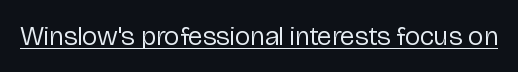
{"italic": "no", "bold": "no", "underline": "yes", "letter_spacing": "normal", "letter_spacing_em": 0.0, "glyph_px": 27}
